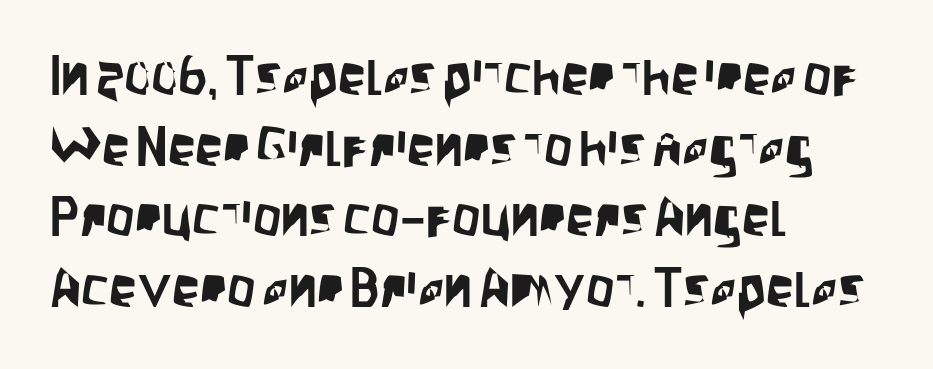
Q: Is the text italic (slanted)? A: No, it is upright.
Q: Is the typeface a serif or a sans-serif typeface? A: Sans-serif.
Q: Is the text underlined? A: No.
Q: How is the paragraph aligned? A: Left-aligned.
Q: Is the spacing between letters normal or unusually wide? A: Normal.
Q: Is the spacing between lines tight, normal or loose? A: Normal.
Q: Width (condensed, normal, or wide)? A: Condensed.
Q: Stroke contrast? A: Low.
Q: x-height? A: Large.
Q: Monospaced? A: No.
